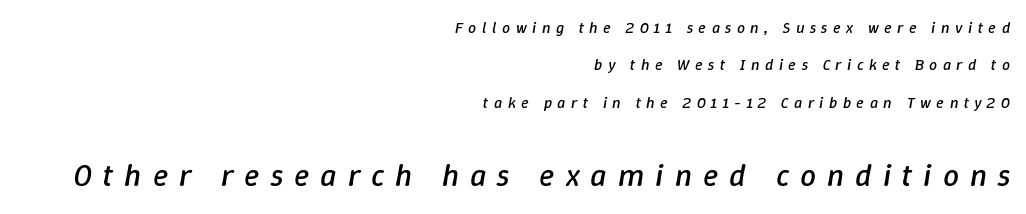
{"italic": "yes", "lean": "right", "slant_degrees": 9, "bold": "no", "weight": "regular", "width": "normal", "stroke_contrast": "low", "x_height": "medium", "monospaced": "no", "underline": "no", "align": "right", "line_spacing": "loose", "line_spacing_ratio": 2.33, "letter_spacing": "wide", "letter_spacing_em": 0.34, "larger_block": "second", "size_ratio": 2.0, "glyph_px": 32}
